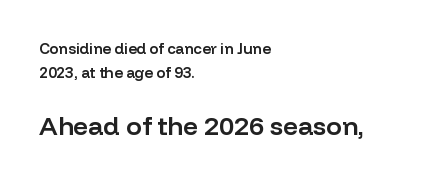
Q: Is the text bold? A: Semi-bold.
Q: Is the text italic (slanted)? A: No, it is upright.
Q: Is the text underlined? A: No.
Q: How is the paragraph aligned? A: Left-aligned.
Q: Is the spacing between letters normal or unusually wide? A: Normal.
Q: Is the spacing between lines tight, normal or loose? A: Normal.
Q: Which block of text is set in a larger size, the first (top) or the second (bottom)? A: The second (bottom) one.
